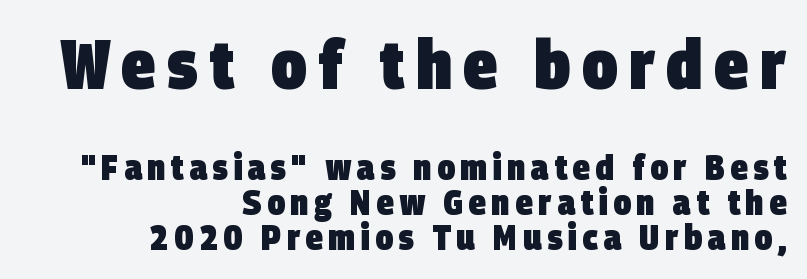
Q: Is the text bold? A: Yes.
Q: Is the typeface a serif or a sans-serif typeface? A: Sans-serif.
Q: Is the text underlined? A: No.
Q: How is the paragraph aligned? A: Right-aligned.
Q: Is the spacing between lines tight, normal or loose? A: Tight.
Q: Which block of text is set in a larger size, the first (top) or the second (bottom)? A: The first (top) one.
Q: Width (condensed, normal, or wide)? A: Condensed.
Q: Stroke contrast? A: Low.
Q: x-height? A: Large.
Q: Monospaced? A: No.
